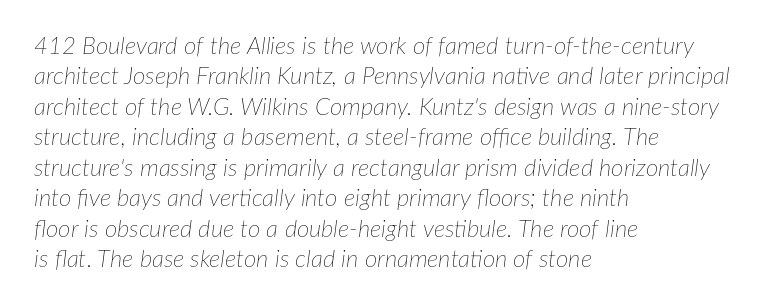
{"italic": "yes", "lean": "right", "slant_degrees": 7, "bold": "no", "underline": "no", "align": "left", "line_spacing": "normal", "line_spacing_ratio": 1.27, "letter_spacing": "normal", "letter_spacing_em": 0.0, "glyph_px": 24}
